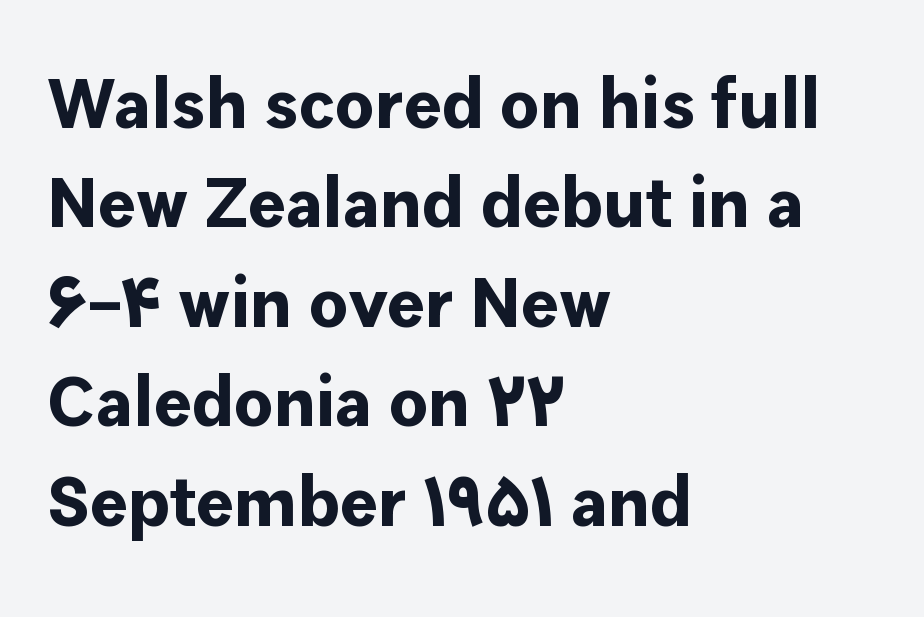
Q: Is the text bold? A: Yes.
Q: Is the text italic (slanted)? A: No, it is upright.
Q: Is the typeface a serif or a sans-serif typeface? A: Sans-serif.
Q: Is the text underlined? A: No.
Q: How is the paragraph aligned? A: Left-aligned.
Q: Is the spacing between letters normal or unusually wide? A: Normal.
Q: Is the spacing between lines tight, normal or loose? A: Normal.
Q: Width (condensed, normal, or wide)? A: Normal.
Q: Stroke contrast? A: Low.
Q: x-height? A: Medium.
Q: Monospaced? A: No.
